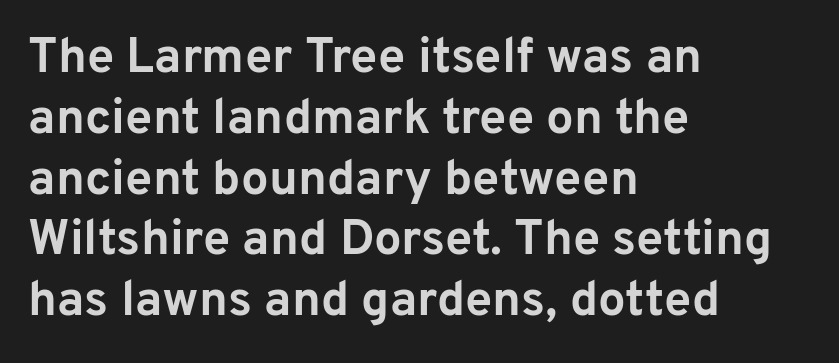
Q: Is the text bold? A: Yes.
Q: Is the text italic (slanted)? A: No, it is upright.
Q: Is the typeface a serif or a sans-serif typeface? A: Sans-serif.
Q: Is the text underlined? A: No.
Q: How is the paragraph aligned? A: Left-aligned.
Q: Is the spacing between letters normal or unusually wide? A: Normal.
Q: Width (condensed, normal, or wide)? A: Normal.
Q: Stroke contrast? A: Low.
Q: x-height? A: Medium.
Q: Monospaced? A: No.
